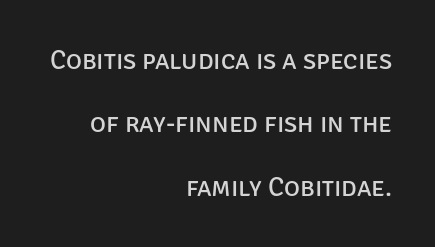
Q: Is the text bold? A: No.
Q: Is the text italic (slanted)? A: No, it is upright.
Q: Is the text underlined? A: No.
Q: How is the paragraph aligned? A: Right-aligned.
Q: Is the spacing between letters normal or unusually wide? A: Normal.
Q: Is the spacing between lines tight, normal or loose? A: Loose.
